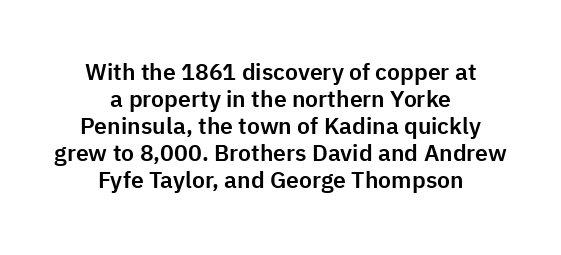
The image shows 23 px text type, upright; set centered, line spacing 1.17x, normal letter spacing, not underlined.
